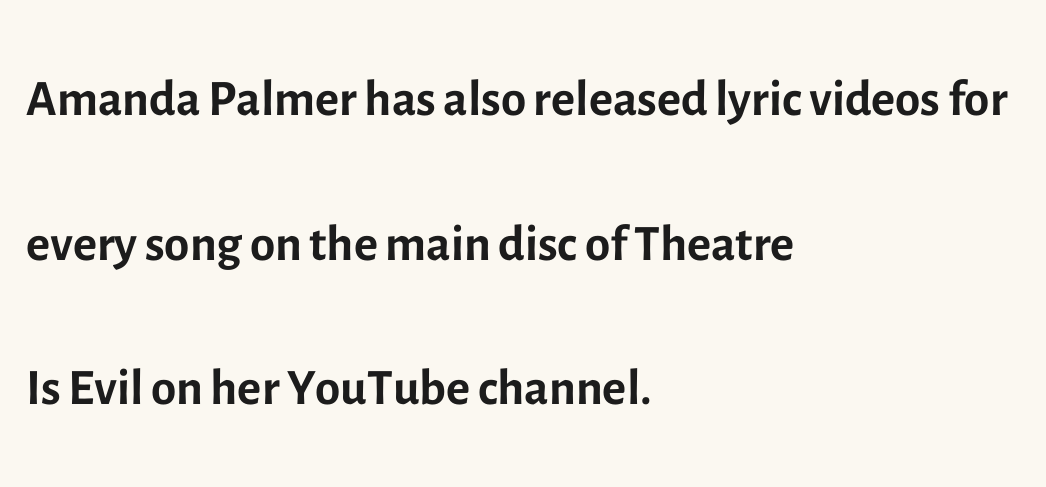
Designer's note — italics off, roman on. Check where the strokes stop: nothing finishes them off — pure sans. The space directly below the letters is spotless. The passage shown has conventional tracking throughout. Varying glyph widths throughout — classic text-font behaviour.
